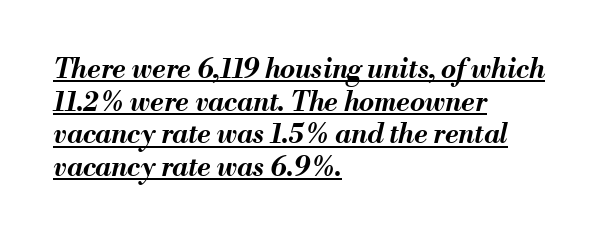
Somebody hit Ctrl+U on this one — the words are underlined. Between one letter and the next there's only the usual sliver of space. The glyphs look as if they've been sheared to an angle. Short and long lines alike share a common starting point at left. The glyphs have the mass of a bold cut.
